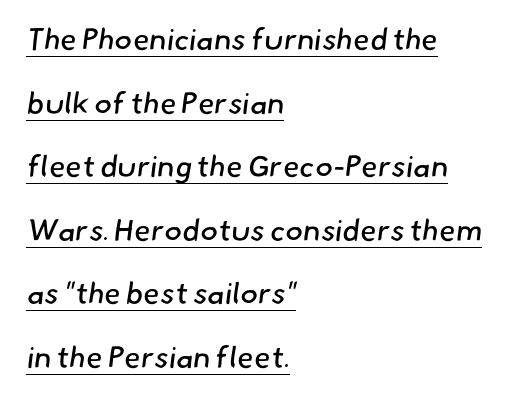
The face used here is rendered with its standard letterfit. The lines are spread far apart with generous leading. In designer terms, the underline attribute is active on this setting. The paragraph has a hard left edge and a soft right edge.
